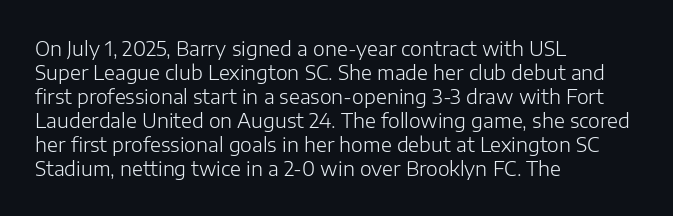
Q: Is the text bold? A: No.
Q: Is the text italic (slanted)? A: No, it is upright.
Q: Is the text underlined? A: No.
Q: How is the paragraph aligned? A: Left-aligned.
Q: Is the spacing between letters normal or unusually wide? A: Normal.
